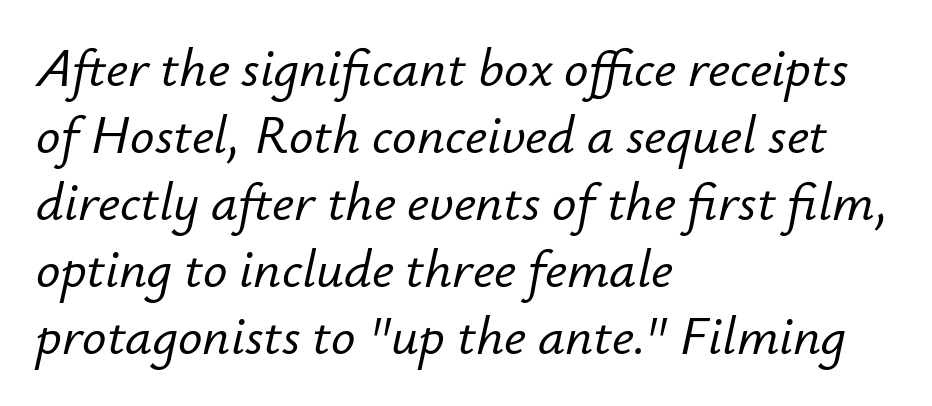
The image shows 54 px text type, italic (leaning right); set left-aligned, line spacing 1.24x, normal letter spacing, not underlined; low stroke contrast and a small x-height.
